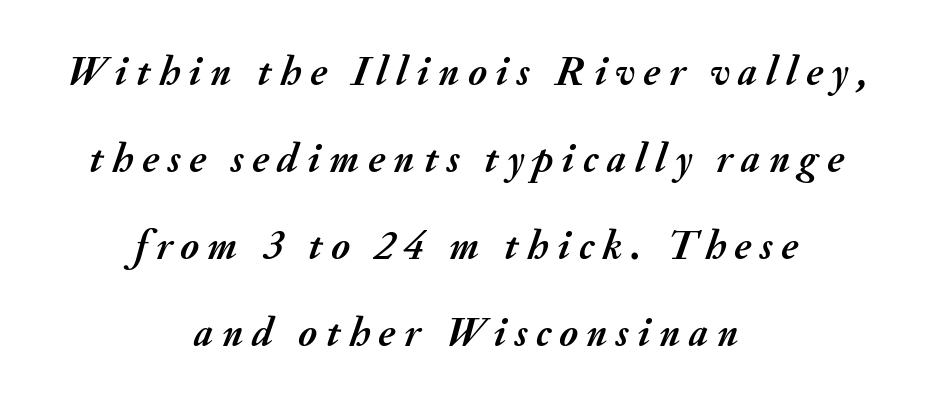
Q: Is the text bold? A: Yes.
Q: Is the text italic (slanted)? A: Yes, it leans right by about 20 degrees.
Q: Is the text underlined? A: No.
Q: How is the paragraph aligned? A: Centered.
Q: Is the spacing between letters normal or unusually wide? A: Unusually wide.
Q: Is the spacing between lines tight, normal or loose? A: Loose.
Q: Width (condensed, normal, or wide)? A: Normal.
Q: Stroke contrast? A: Medium.
Q: x-height? A: Small.
Q: Monospaced? A: No.
